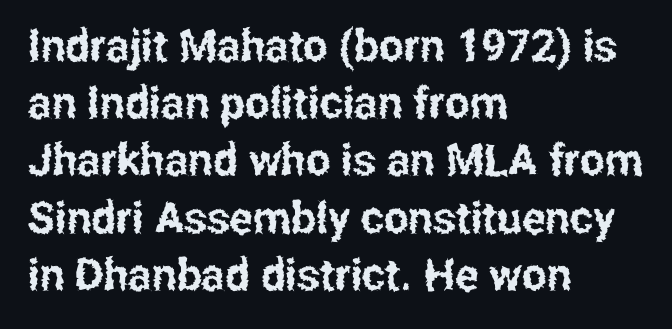
{"serif": "no", "italic": "no", "width": "condensed", "stroke_contrast": "low", "x_height": "medium", "monospaced": "no", "underline": "no", "align": "left", "line_spacing": "normal", "line_spacing_ratio": 1.3, "letter_spacing": "normal", "letter_spacing_em": 0.0, "glyph_px": 44}
